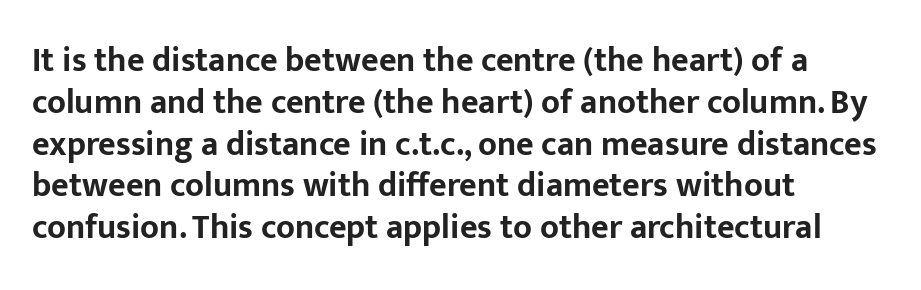
The image shows 34 px bold sans-serif type, upright; set left-aligned, line spacing 1.23x, normal letter spacing, not underlined; low stroke contrast and a medium x-height.
